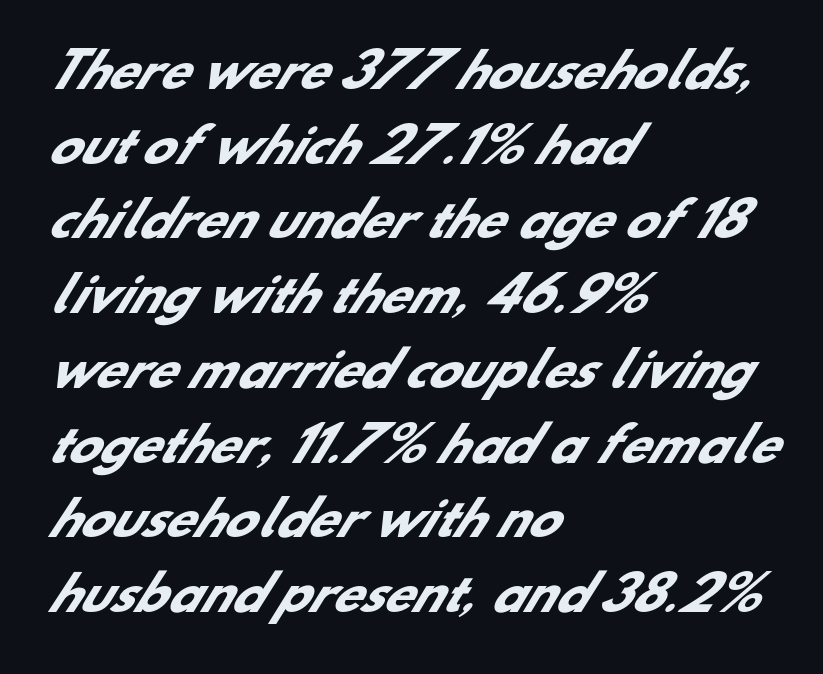
Alignment: flush left. The rendering uses natural spacing where letterforms have individual widths. Only glyphs here, with clear space below each row. Strokes here are thick enough to call this a true bold.
